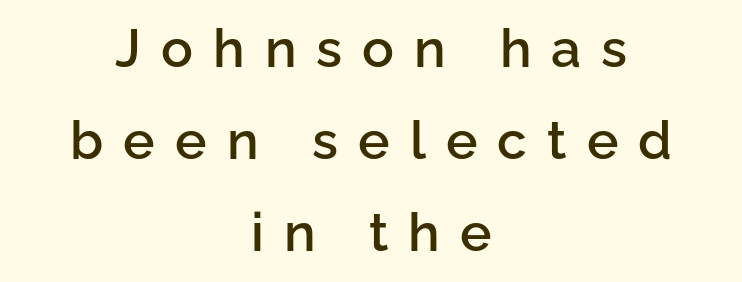
Q: Is the text bold? A: Semi-bold.
Q: Is the text italic (slanted)? A: No, it is upright.
Q: Is the typeface a serif or a sans-serif typeface? A: Sans-serif.
Q: Is the text underlined? A: No.
Q: How is the paragraph aligned? A: Centered.
Q: Is the spacing between letters normal or unusually wide? A: Unusually wide.
Q: Width (condensed, normal, or wide)? A: Normal.
Q: Stroke contrast? A: Low.
Q: x-height? A: Medium.
Q: Monospaced? A: No.
